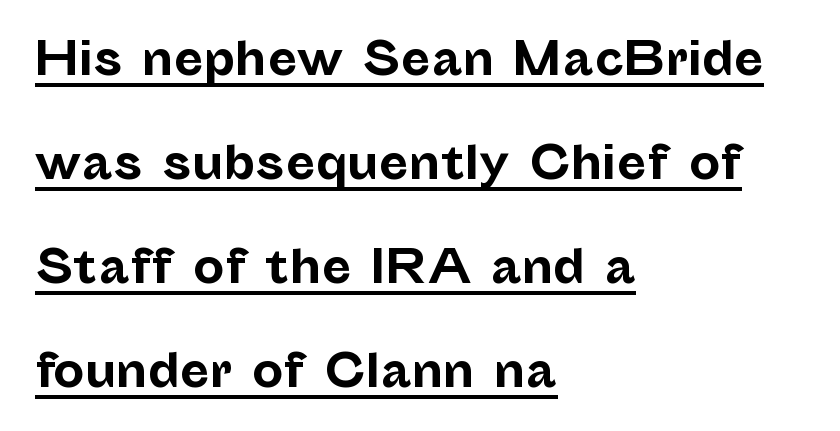
Q: Is the text bold? A: Yes.
Q: Is the text italic (slanted)? A: No, it is upright.
Q: Is the typeface a serif or a sans-serif typeface? A: Sans-serif.
Q: Is the text underlined? A: Yes.
Q: How is the paragraph aligned? A: Left-aligned.
Q: Is the spacing between letters normal or unusually wide? A: Normal.
Q: Is the spacing between lines tight, normal or loose? A: Loose.
Q: Width (condensed, normal, or wide)? A: Normal.
Q: Stroke contrast? A: Low.
Q: x-height? A: Medium.
Q: Monospaced? A: No.
